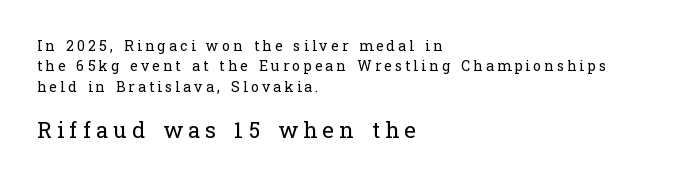
{"italic": "no", "bold": "no", "underline": "no", "align": "left", "line_spacing": "normal", "line_spacing_ratio": 1.46, "letter_spacing": "wide", "letter_spacing_em": 0.24, "larger_block": "second", "size_ratio": 1.57, "glyph_px": 22}
